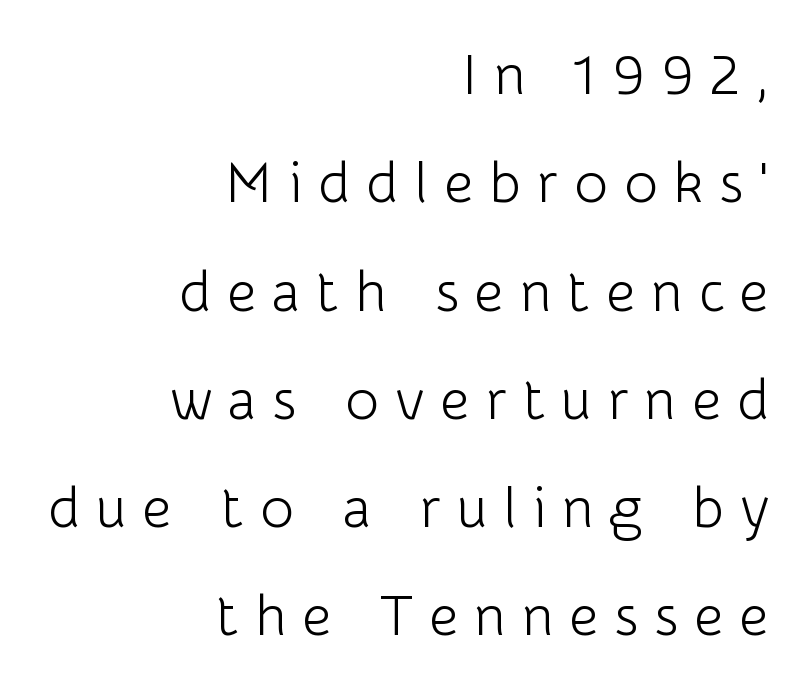
Q: Is the text bold? A: No.
Q: Is the text italic (slanted)? A: No, it is upright.
Q: Is the typeface a serif or a sans-serif typeface? A: Sans-serif.
Q: Is the text underlined? A: No.
Q: How is the paragraph aligned? A: Right-aligned.
Q: Is the spacing between letters normal or unusually wide? A: Unusually wide.
Q: Is the spacing between lines tight, normal or loose? A: Loose.
Q: Width (condensed, normal, or wide)? A: Normal.
Q: Stroke contrast? A: Low.
Q: x-height? A: Medium.
Q: Monospaced? A: No.
